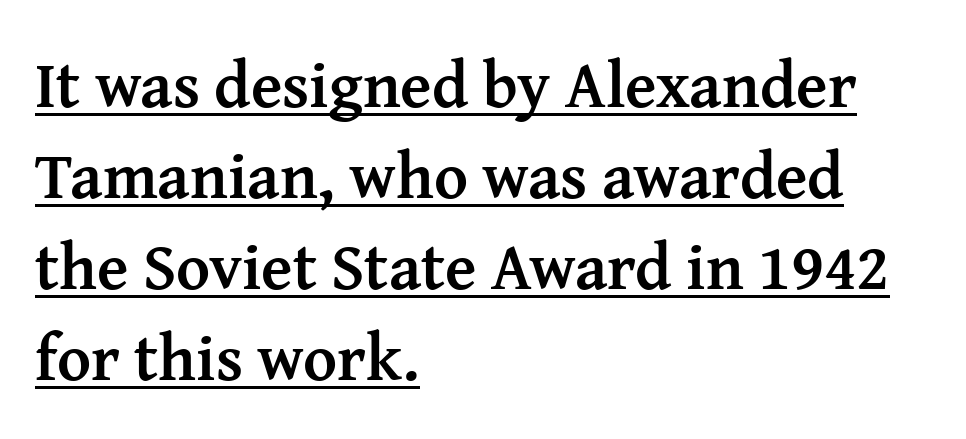
{"serif": "yes", "italic": "no", "bold": "yes", "weight": "semibold", "width": "normal", "stroke_contrast": "medium", "x_height": "medium", "monospaced": "no", "underline": "yes", "align": "left", "line_spacing": "normal", "line_spacing_ratio": 1.4, "letter_spacing": "normal", "letter_spacing_em": 0.0, "glyph_px": 65}
